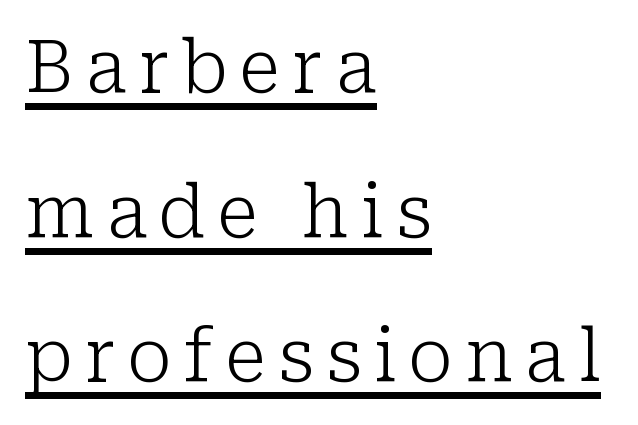
One glance says open: line gaps are wider than usual. One-word summary of the alignment: left. The letters carry serifs — small finishing strokes at the ends of their stems. Is the stroke heavy? The answer is a plain regular-or-lighter.
